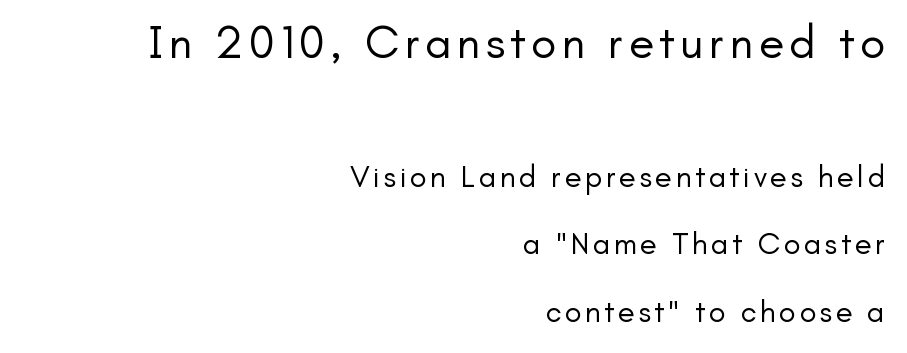
Vertical stems look standard width or narrower in stroke. This sample has the flowing, uneven cadence of proportional lettering. Designer's note — italics off, roman on. Typeset ragged left — the right edge is the straight one. These two chunks differ in scale, with the top chunk taking the larger measure.
